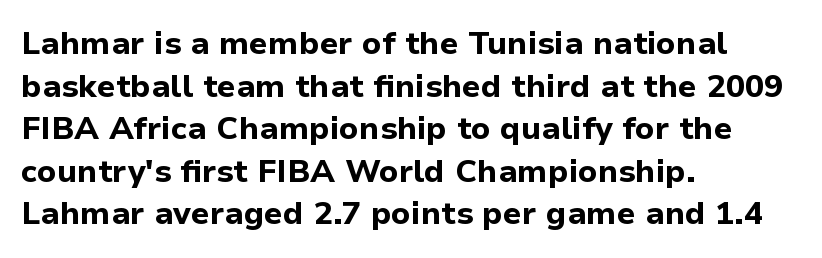
The image shows 32 px bold sans-serif type, upright; set left-aligned, normal line spacing (1.33x), normal letter spacing, not underlined; low stroke contrast and a medium x-height.
